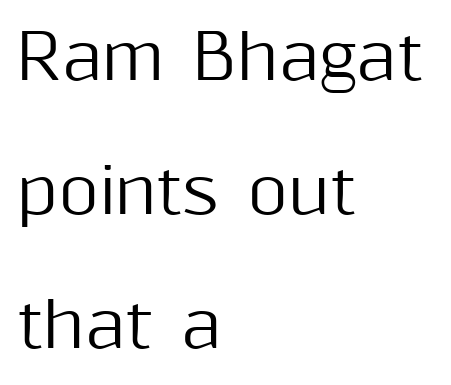
{"serif": "no", "italic": "no", "width": "normal", "stroke_contrast": "medium", "x_height": "medium", "monospaced": "no", "underline": "no", "align": "left", "line_spacing": "loose", "line_spacing_ratio": 2.16, "letter_spacing": "normal", "letter_spacing_em": 0.0, "glyph_px": 62}
